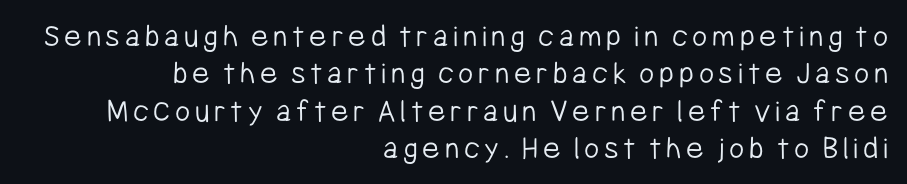
{"serif": "no", "italic": "no", "bold": "no", "weight": "light", "width": "condensed", "stroke_contrast": "low", "x_height": "medium", "monospaced": "no", "underline": "no", "align": "right", "line_spacing": "tight", "line_spacing_ratio": 1.13, "glyph_px": 33}
